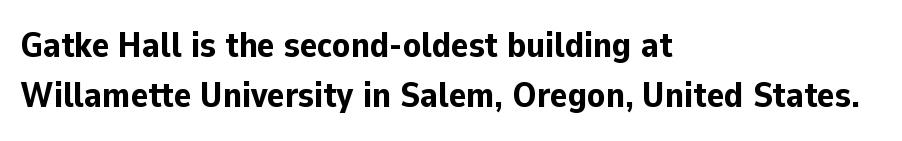
{"serif": "no", "italic": "no", "bold": "yes", "weight": "bold", "width": "normal", "stroke_contrast": "low", "x_height": "medium", "monospaced": "no", "underline": "no", "align": "left", "line_spacing": "normal", "line_spacing_ratio": 1.4, "letter_spacing": "normal", "letter_spacing_em": 0.0, "glyph_px": 36}
